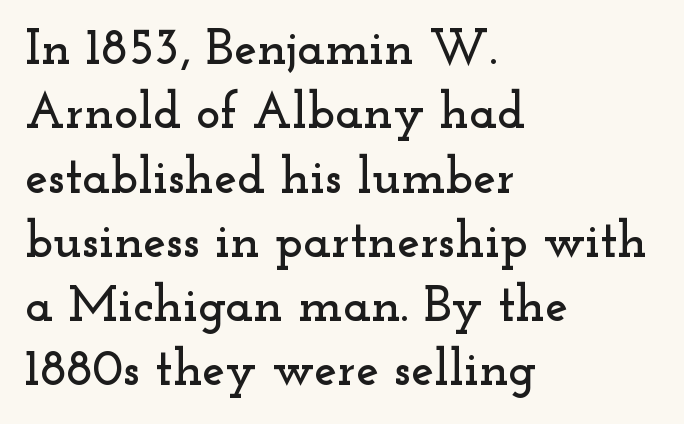
The image shows 51 px wide serif type, upright; set left-aligned, normal line spacing (1.26x), normal letter spacing, not underlined; low stroke contrast and a small x-height.
